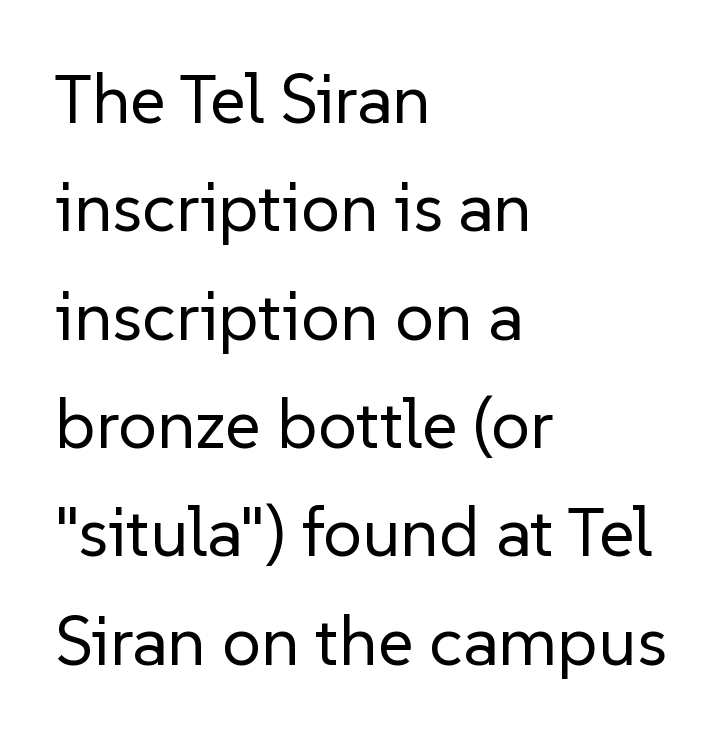
The image shows 69 px regular-weight sans-serif type, upright; set left-aligned, normal line spacing (1.57x), normal letter spacing, not underlined; low stroke contrast and a medium x-height.
